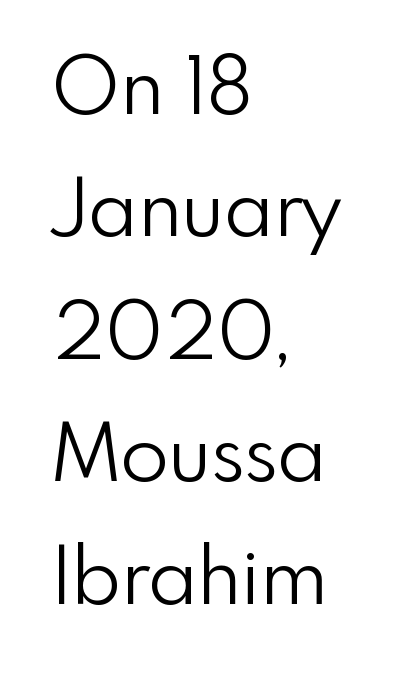
Letterform terminals end flat and unadorned throughout the passage. Is the letter spacing exaggerated? No — it looks like the ordinary default. The string is rendered with underlining switched off. Ascenders rise straight up at ninety degrees. Note the varied advance widths — an 'i' is clearly narrower than an 'm'. Short and long lines alike share a common starting point at left.
